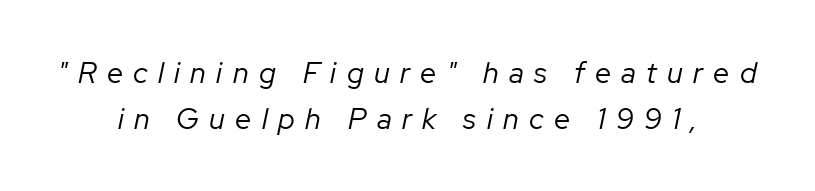
Q: Is the text bold? A: No.
Q: Is the text italic (slanted)? A: Yes, it leans right by about 12 degrees.
Q: Is the text underlined? A: No.
Q: How is the paragraph aligned? A: Centered.
Q: Is the spacing between letters normal or unusually wide? A: Unusually wide.
Q: Is the spacing between lines tight, normal or loose? A: Normal.
Q: Width (condensed, normal, or wide)? A: Normal.
Q: Stroke contrast? A: Low.
Q: x-height? A: Medium.
Q: Monospaced? A: No.
